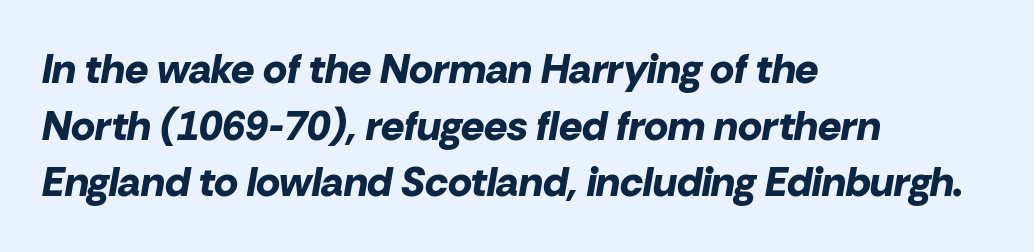
{"italic": "yes", "lean": "right", "slant_degrees": 10, "bold": "yes", "weight": "bold", "width": "normal", "stroke_contrast": "low", "x_height": "medium", "monospaced": "no", "underline": "no", "align": "left", "line_spacing": "normal", "line_spacing_ratio": 1.38, "letter_spacing": "normal", "letter_spacing_em": 0.0, "glyph_px": 41}
